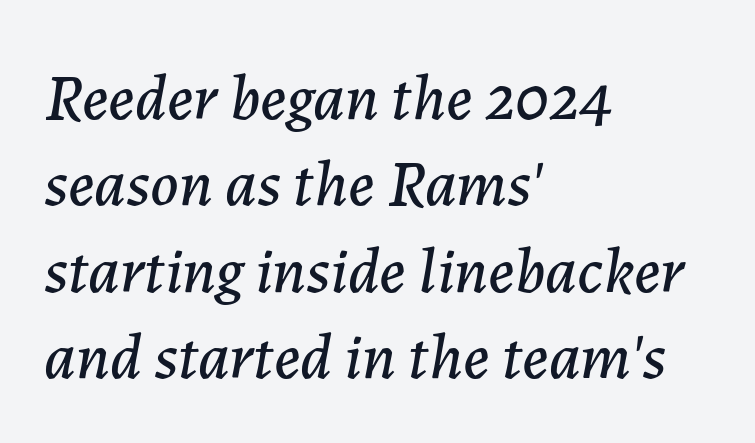
Glance below the letters and you will spot only blank space. Does the leading feel generous? No, just average. In terms of letterspacing, this is plain default setting. Every row of glyphs begins at an identical x-position on the left. A typesetter would mark this as italic.
